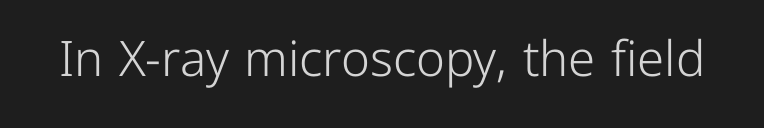
{"serif": "no", "italic": "no", "bold": "no", "weight": "light", "width": "normal", "stroke_contrast": "low", "x_height": "medium", "monospaced": "no", "underline": "no", "letter_spacing": "normal", "letter_spacing_em": 0.0, "glyph_px": 49}
